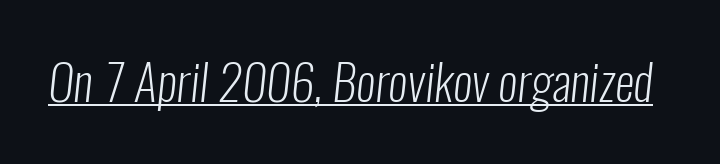
The image shows 49 px light, condensed sans-serif type; set normal letter spacing, underlined; low stroke contrast and a medium x-height.
